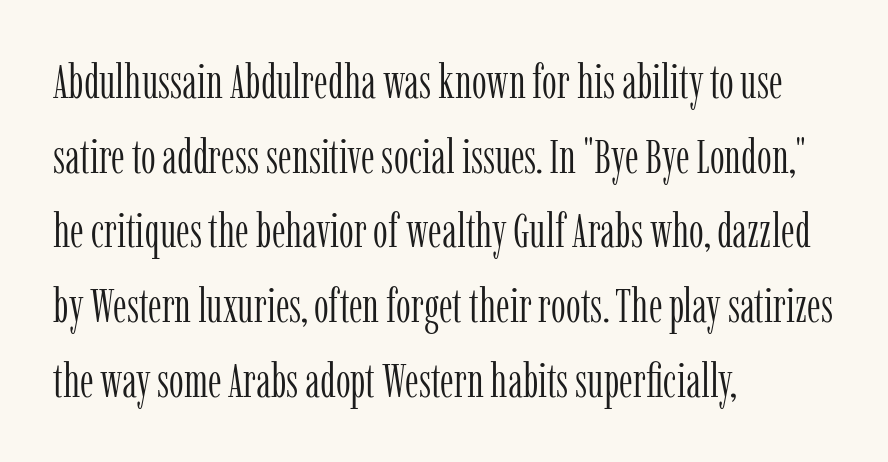
The image shows 47 px light, condensed serif type, upright; set left-aligned, normal line spacing (1.59x), normal letter spacing, not underlined; low stroke contrast and a medium x-height.
